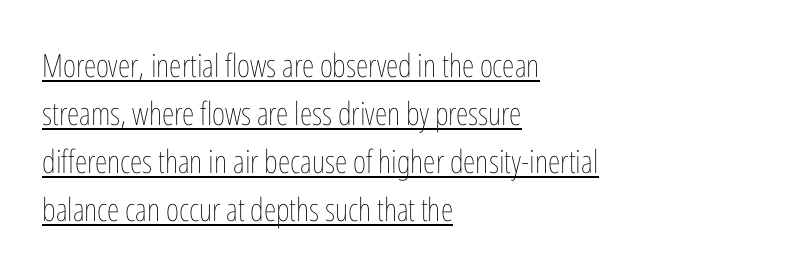
The image shows 32 px thin, condensed type, upright; set left-aligned, normal line spacing (1.5x), normal letter spacing, underlined; low stroke contrast and a medium x-height.
